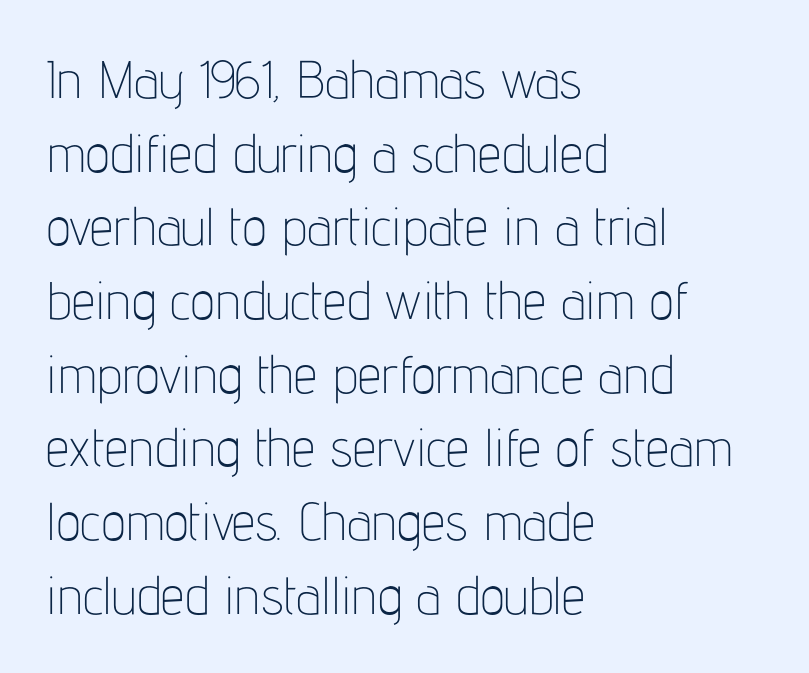
{"serif": "no", "italic": "no", "bold": "no", "weight": "thin", "width": "condensed", "stroke_contrast": "low", "x_height": "medium", "monospaced": "no", "underline": "no", "align": "left", "line_spacing": "normal", "line_spacing_ratio": 1.39, "letter_spacing": "normal", "letter_spacing_em": 0.0, "glyph_px": 53}
